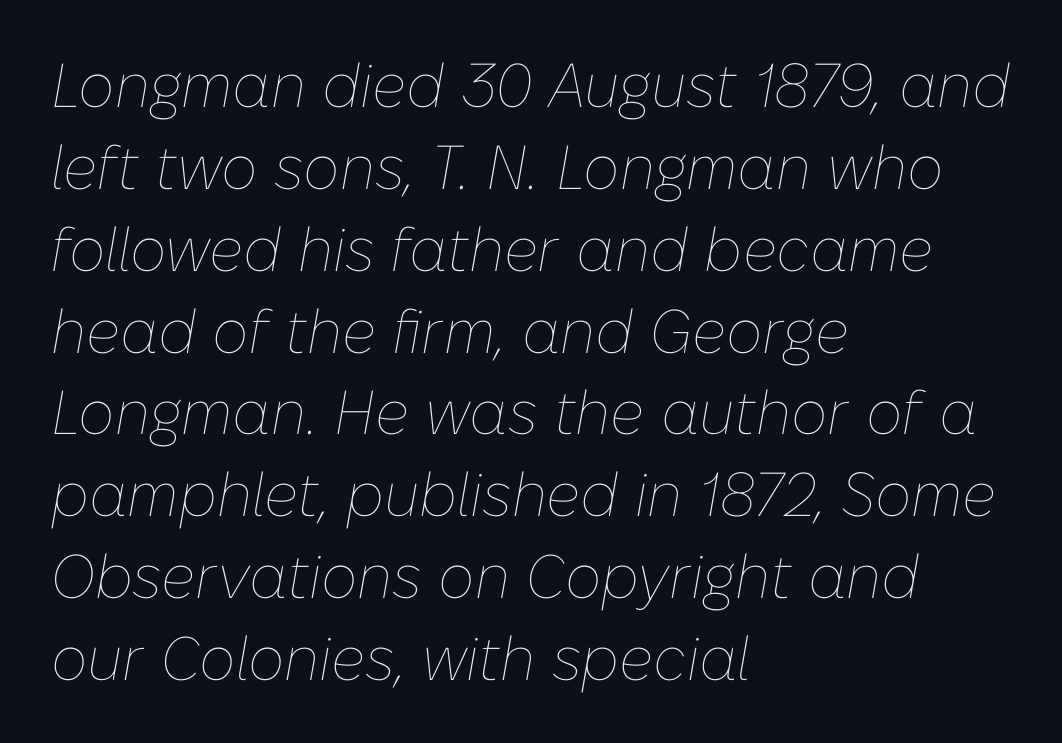
The letterforms sit shoulder to shoulder at normal distance. Stems and bowls with no extra thickness — not bold. The letters advance in unequal steps, a hallmark of proportional type. Bare-footed words on every line. Normally led — the rows are evenly, conventionally spaced.
